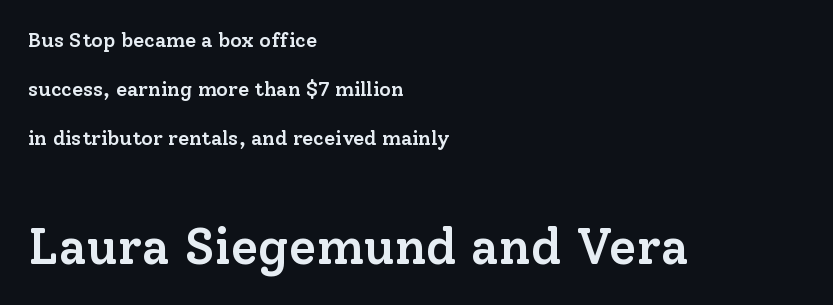
{"serif": "yes", "italic": "no", "bold": "semi", "weight": "semibold", "width": "normal", "stroke_contrast": "low", "x_height": "medium", "monospaced": "no", "underline": "no", "align": "left", "line_spacing": "loose", "line_spacing_ratio": 2.46, "letter_spacing": "normal", "letter_spacing_em": 0.0, "larger_block": "second", "size_ratio": 2.5, "glyph_px": 50}
